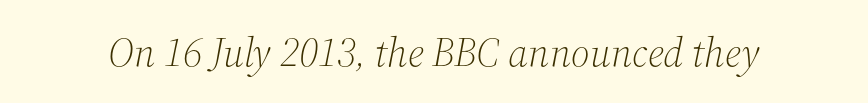
{"serif": "yes", "italic": "yes", "lean": "right", "slant_degrees": 12, "bold": "no", "weight": "light", "width": "normal", "stroke_contrast": "medium", "x_height": "medium", "monospaced": "no", "underline": "no", "letter_spacing": "normal", "letter_spacing_em": 0.0, "glyph_px": 41}
